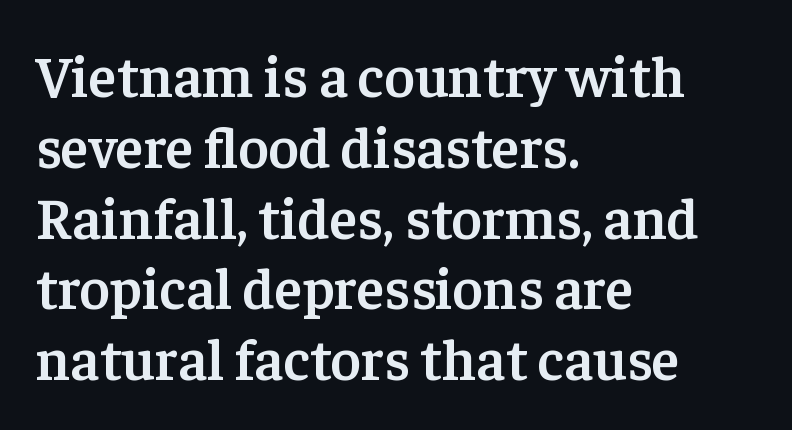
Nobody drew a line under any word here. Students, this is semibold: more ink than regular, less than bold. Leftover space on each line is placed entirely after the last word. Honestly, the letter spacing is just normal — you wouldn't notice it. The letters advance in unequal steps, a hallmark of proportional type.
